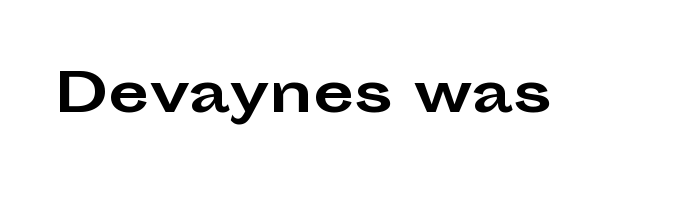
Q: Is the text bold? A: Yes.
Q: Is the text italic (slanted)? A: No, it is upright.
Q: Is the typeface a serif or a sans-serif typeface? A: Sans-serif.
Q: Is the text underlined? A: No.
Q: Is the spacing between letters normal or unusually wide? A: Normal.
Q: Width (condensed, normal, or wide)? A: Wide.
Q: Stroke contrast? A: Low.
Q: x-height? A: Medium.
Q: Monospaced? A: No.
